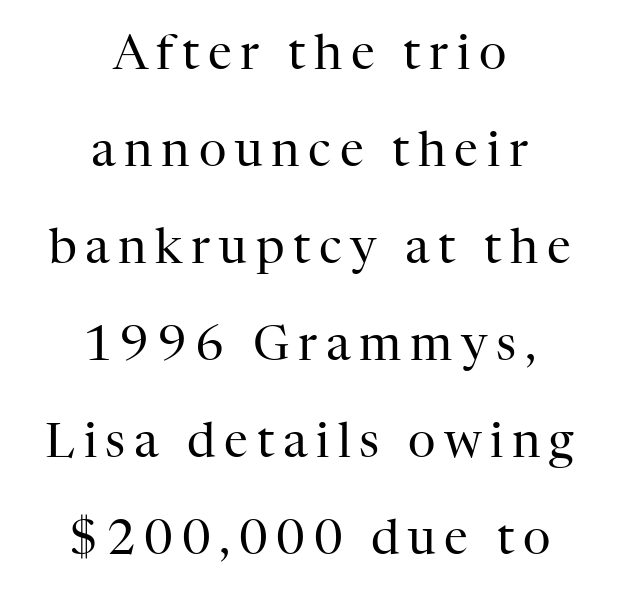
The image shows 48 px regular-weight serif type, upright; set centered, loose line spacing (2.02x), not underlined; high stroke contrast and a medium x-height.
